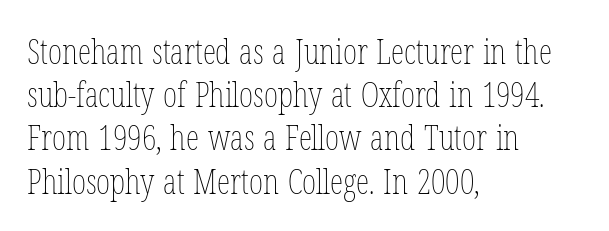
{"italic": "no", "bold": "no", "weight": "thin", "width": "condensed", "stroke_contrast": "low", "x_height": "medium", "monospaced": "no", "underline": "no", "align": "left", "line_spacing": "normal", "line_spacing_ratio": 1.27, "letter_spacing": "normal", "letter_spacing_em": 0.0, "glyph_px": 34}
